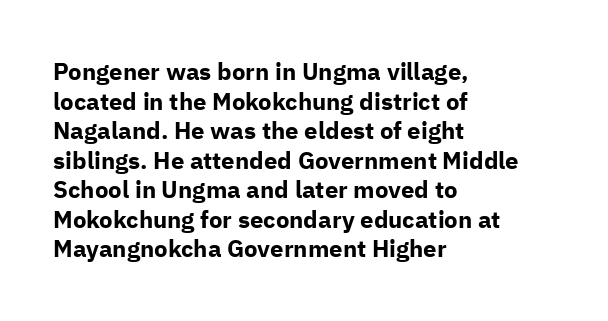
Nobody drew a line under any word here. The lettering stays uniformly vertical, giving the passage a roman look. Each word holds together tightly as a unit, with standard inter-letter gaps. A student would call this left alignment; a typographer would say flush left, rag right. Typographic density is high because the face is bold.
